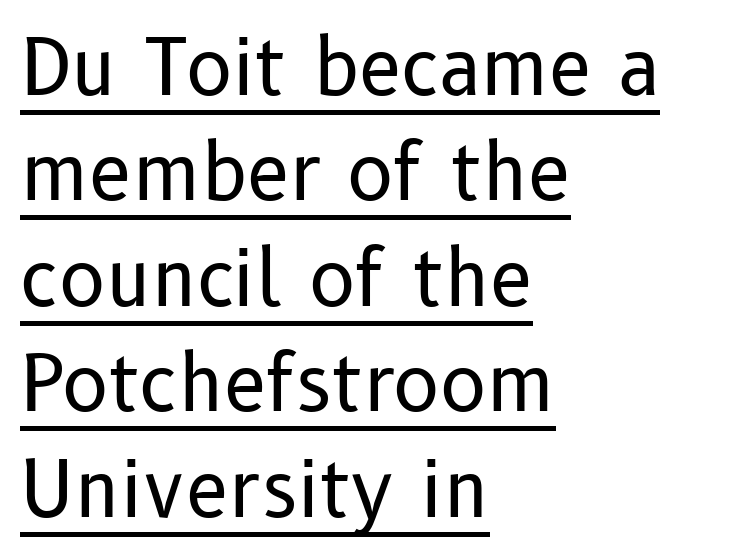
Reading down the block, your eye returns to a fixed left position each line. A baseline rule has been typeset under these characters. Spacing between characters is what you'd get straight out of the box. This sample uses an upright cut, with every glyph sitting square on the baseline. Spacing verdict: proportional, widths tailored to each character. This sample uses a sans-serif face.
